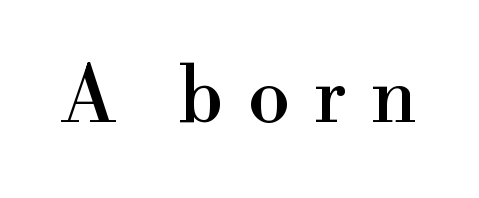
Q: Is the text italic (slanted)? A: No, it is upright.
Q: Is the typeface a serif or a sans-serif typeface? A: Serif.
Q: Is the text underlined? A: No.
Q: Is the spacing between letters normal or unusually wide? A: Unusually wide.
Q: Width (condensed, normal, or wide)? A: Normal.
Q: Stroke contrast? A: High.
Q: x-height? A: Small.
Q: Monospaced? A: No.
